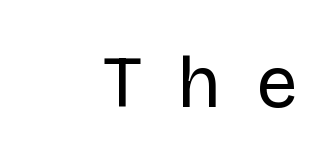
The image shows 73 px regular-weight sans-serif type, upright; set unusually wide letter spacing (+0.48 em), not underlined; low stroke contrast and a large x-height.
